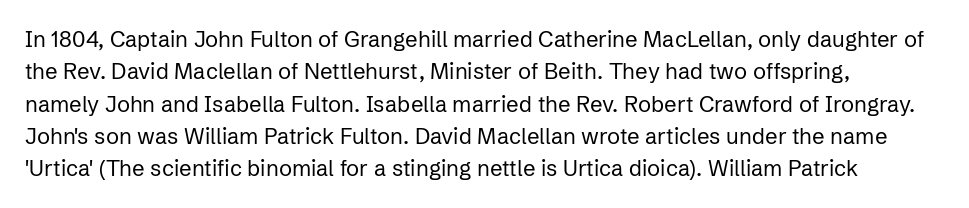
The image shows 22 px text type, upright; set left-aligned, normal line spacing (1.47x), normal letter spacing, not underlined.
